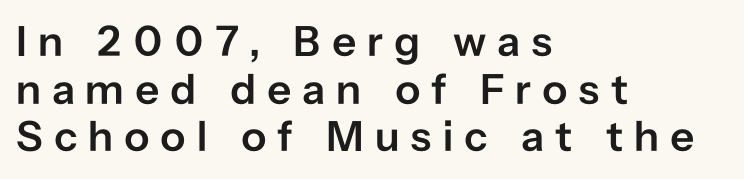
{"serif": "no", "italic": "no", "bold": "semi", "weight": "semibold", "width": "normal", "stroke_contrast": "low", "x_height": "medium", "monospaced": "no", "underline": "no", "align": "left", "line_spacing": "tight", "line_spacing_ratio": 1.11, "letter_spacing": "wide", "letter_spacing_em": 0.25, "glyph_px": 43}
